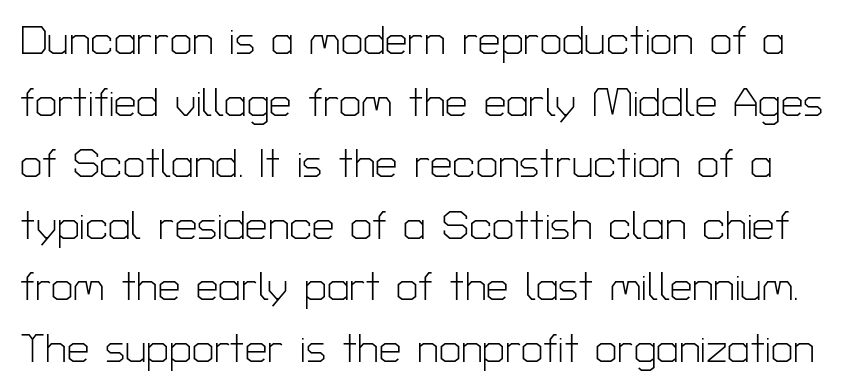
The image shows 40 px light sans-serif type, upright; set normal line spacing (1.54x), normal letter spacing, not underlined; low stroke contrast and a medium x-height.
